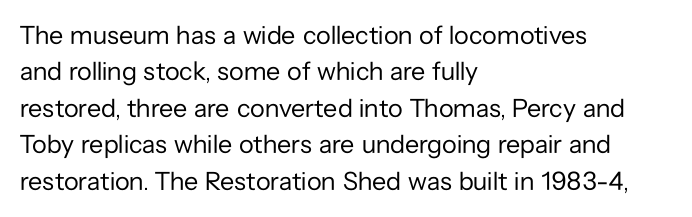
The image shows 26 px text type, upright; set left-aligned, normal line spacing (1.4x), normal letter spacing, not underlined.
